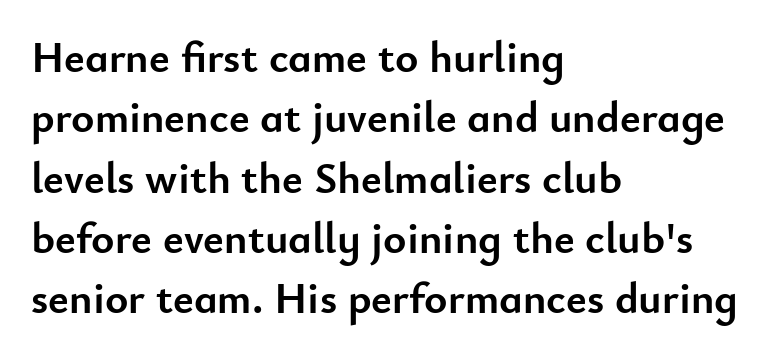
Every stem runs plumb, perpendicular to the baseline. Does the weight exceed regular? Yes, all the way to bold. Teacher's note: observe the even left margin — that is flush-left alignment. The foot of each line stays bare and open.
